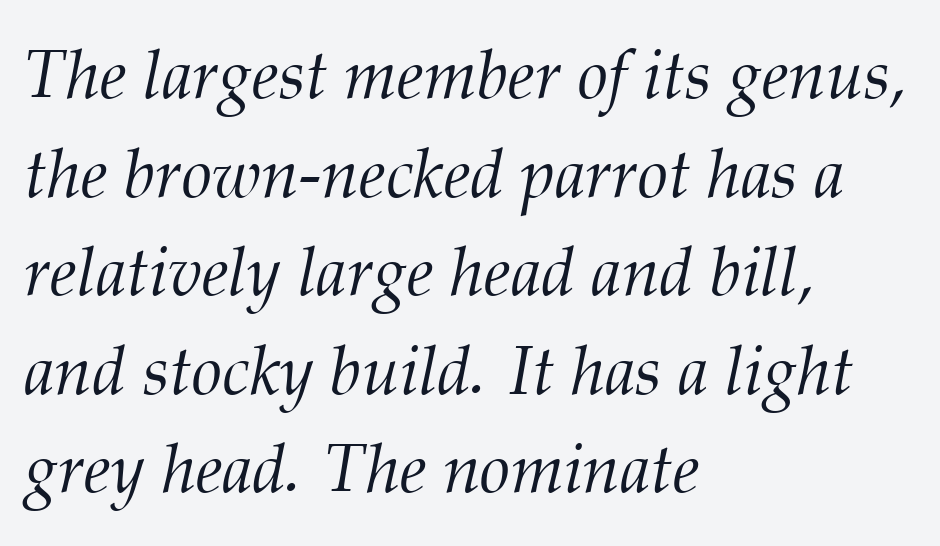
Q: Is the text bold? A: No.
Q: Is the text italic (slanted)? A: Yes, it leans right by about 12 degrees.
Q: Is the typeface a serif or a sans-serif typeface? A: Serif.
Q: Is the text underlined? A: No.
Q: How is the paragraph aligned? A: Left-aligned.
Q: Is the spacing between letters normal or unusually wide? A: Normal.
Q: Is the spacing between lines tight, normal or loose? A: Normal.
Q: Width (condensed, normal, or wide)? A: Normal.
Q: Stroke contrast? A: Medium.
Q: x-height? A: Medium.
Q: Monospaced? A: No.
